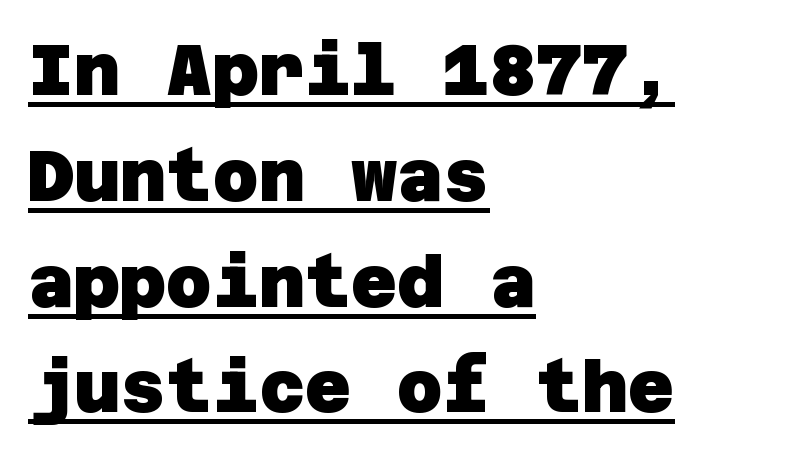
The image shows 71 px heavy sans-serif type; set left-aligned, normal line spacing (1.49x), normal letter spacing, underlined; low stroke contrast and a large x-height.
